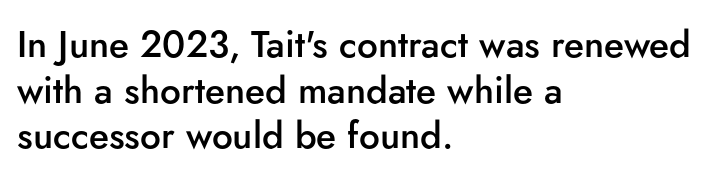
The image shows 37 px semibold sans-serif type, upright; set left-aligned, line spacing 1.23x, normal letter spacing, not underlined; low stroke contrast and a small x-height.
